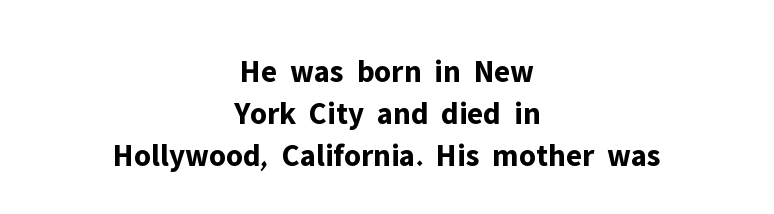
The image shows 32 px bold sans-serif type, upright; set centered, normal line spacing (1.32x), normal letter spacing, not underlined; low stroke contrast and a medium x-height.
